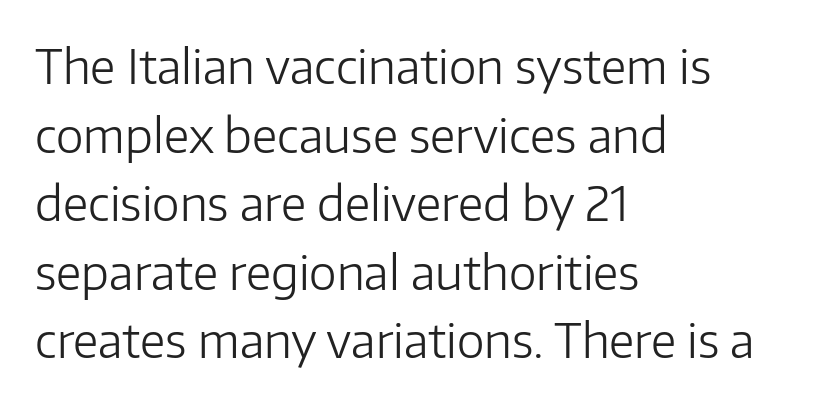
Q: Is the text bold? A: No.
Q: Is the text italic (slanted)? A: No, it is upright.
Q: Is the typeface a serif or a sans-serif typeface? A: Sans-serif.
Q: Is the text underlined? A: No.
Q: How is the paragraph aligned? A: Left-aligned.
Q: Is the spacing between letters normal or unusually wide? A: Normal.
Q: Is the spacing between lines tight, normal or loose? A: Normal.
Q: Width (condensed, normal, or wide)? A: Normal.
Q: Stroke contrast? A: Low.
Q: x-height? A: Medium.
Q: Monospaced? A: No.
